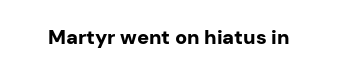
Q: Is the text bold? A: Yes.
Q: Is the text italic (slanted)? A: No, it is upright.
Q: Is the text underlined? A: No.
Q: Is the spacing between letters normal or unusually wide? A: Normal.
